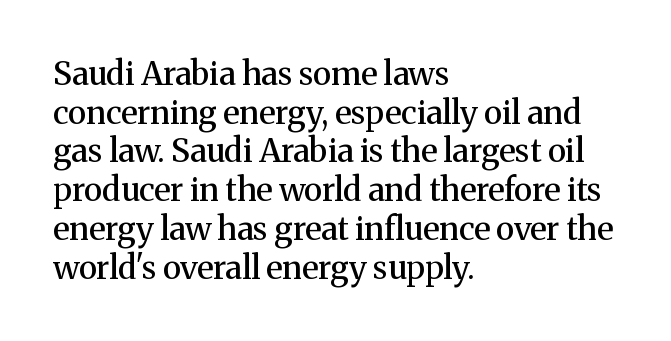
Is the block centered? No — it sits flush against the left margin. Think of a printed novel: that variable character pitch is what you see here. Examine the stroke ends and you'll spot serifs. What stands out about the letter spacing? Nothing — it is the standard amount.
